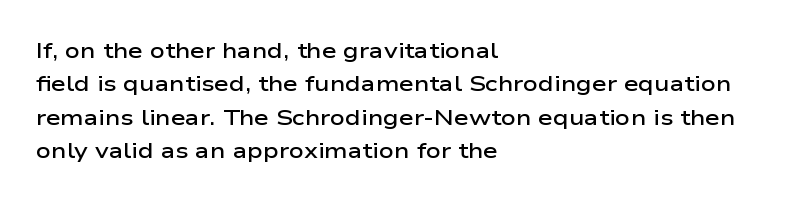
The image shows 21 px text type, upright; set left-aligned, normal line spacing (1.59x), normal letter spacing, not underlined.
